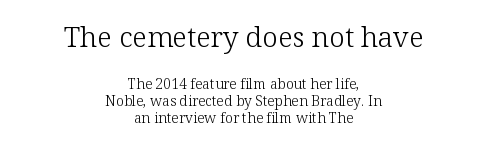
{"serif": "yes", "italic": "no", "bold": "no", "weight": "light", "width": "normal", "stroke_contrast": "low", "x_height": "medium", "monospaced": "no", "underline": "no", "align": "center", "line_spacing_ratio": 1.23, "letter_spacing": "normal", "letter_spacing_em": 0.0, "larger_block": "first", "size_ratio": 2.0, "glyph_px": 28}
